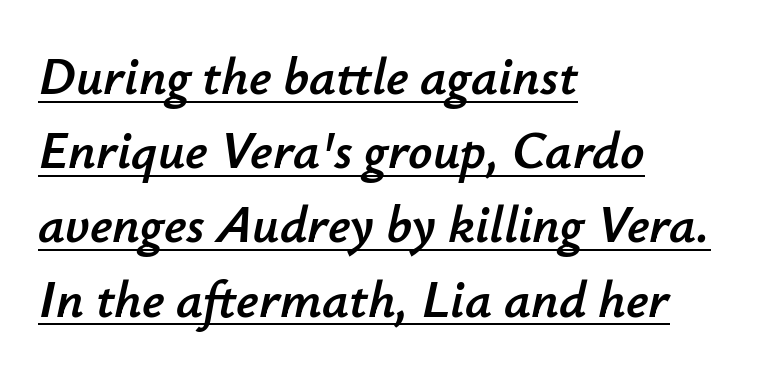
{"italic": "yes", "lean": "right", "slant_degrees": 12, "width": "normal", "stroke_contrast": "low", "x_height": "small", "monospaced": "no", "underline": "yes", "align": "left", "line_spacing": "normal", "line_spacing_ratio": 1.4, "letter_spacing": "normal", "letter_spacing_em": 0.0, "glyph_px": 53}
